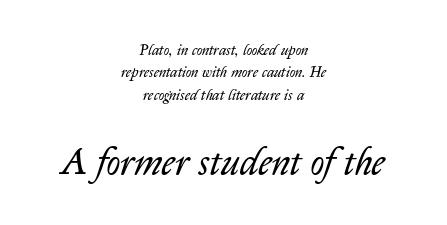
The image shows 38 px regular-weight type, italic (leaning right); set centered, normal line spacing (1.49x), normal letter spacing, not underlined; the second (bottom) block is 2.53x larger; low stroke contrast and a medium x-height.
